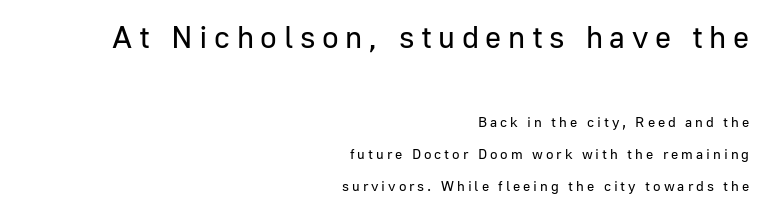
Where is the straight margin? On the right. These lines have a slow, spaced-out rhythm from letter to letter. The foot of each line stays bare and open. I'd call this a sans setting — the letters go barefoot. Compared with typical paragraphs, the rows here are farther apart.
